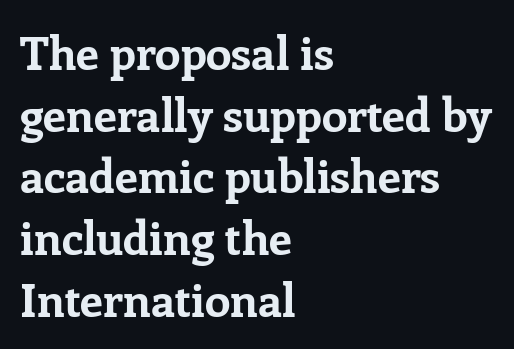
{"serif": "yes", "italic": "no", "bold": "yes", "weight": "bold", "width": "normal", "stroke_contrast": "low", "x_height": "medium", "monospaced": "no", "underline": "no", "align": "left", "line_spacing": "normal", "line_spacing_ratio": 1.34, "letter_spacing": "normal", "letter_spacing_em": 0.0, "glyph_px": 46}
